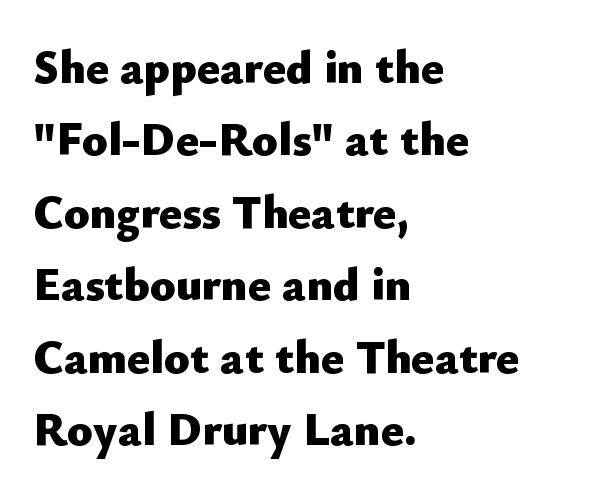
{"serif": "no", "italic": "no", "bold": "yes", "weight": "heavy", "width": "normal", "stroke_contrast": "low", "x_height": "small", "monospaced": "no", "underline": "no", "align": "left", "line_spacing": "normal", "line_spacing_ratio": 1.54, "letter_spacing": "normal", "letter_spacing_em": 0.0, "glyph_px": 47}
